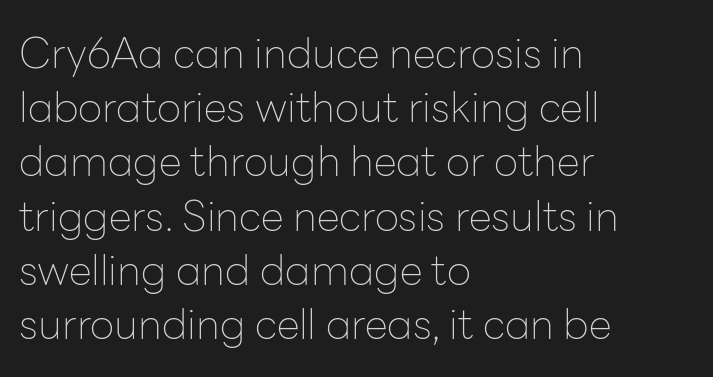
The image shows 42 px thin sans-serif type, upright; set left-aligned, normal line spacing (1.29x), normal letter spacing, not underlined; low stroke contrast and a medium x-height.
